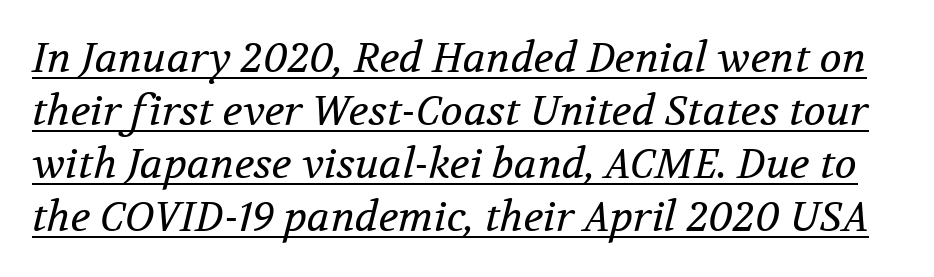
Line spacing here is normal. Tall strokes in this sample are angled rather than plumb. The passage shown is typeset with a serif family. The letterforms sit shoulder to shoulder at normal distance. Each letter keeps its own natural width here, so spacing adapts to shape. The typesetter has applied underlining to the passage shown.
